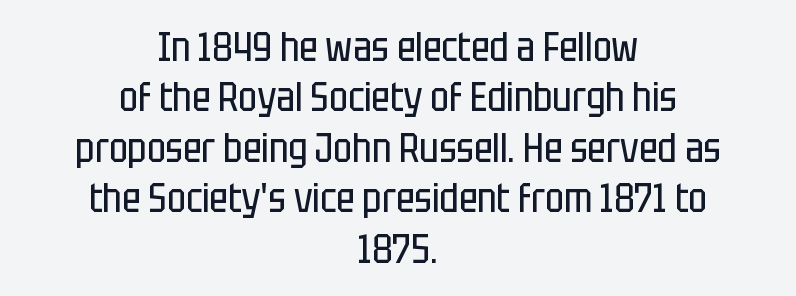
{"serif": "no", "italic": "no", "bold": "no", "weight": "regular", "width": "condensed", "stroke_contrast": "low", "x_height": "large", "monospaced": "no", "underline": "no", "align": "center", "line_spacing": "normal", "line_spacing_ratio": 1.26, "letter_spacing": "normal", "letter_spacing_em": 0.0, "glyph_px": 40}
